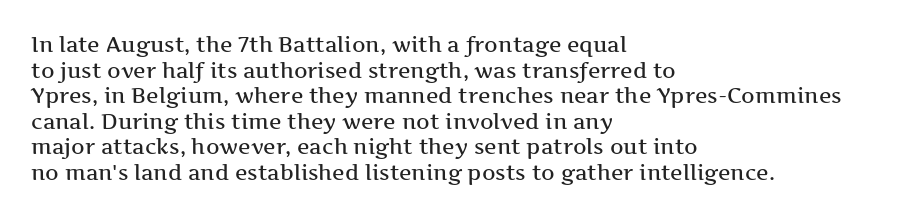
{"italic": "no", "underline": "no", "align": "left", "line_spacing_ratio": 1.22, "letter_spacing": "normal", "letter_spacing_em": 0.0, "glyph_px": 21}
